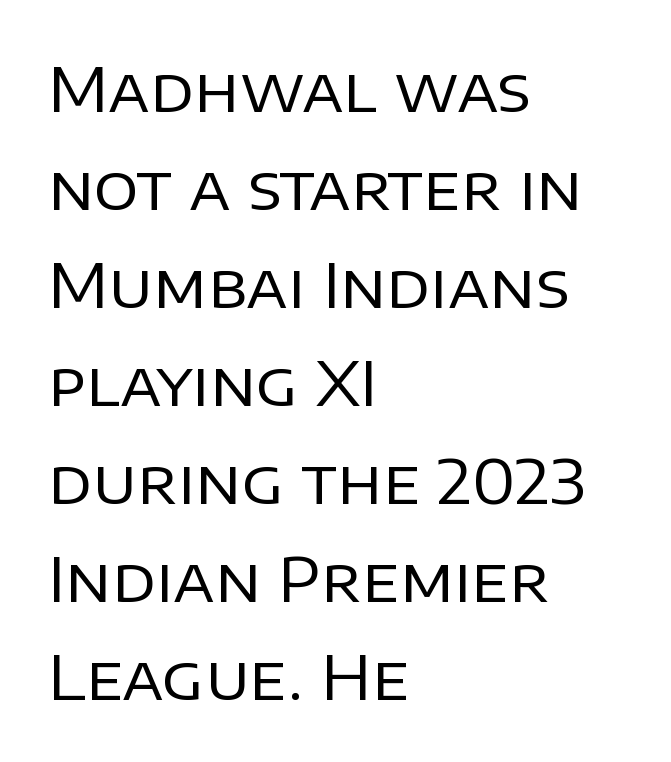
Q: Is the text bold? A: No.
Q: Is the text italic (slanted)? A: No, it is upright.
Q: Is the typeface a serif or a sans-serif typeface? A: Sans-serif.
Q: Is the text underlined? A: No.
Q: How is the paragraph aligned? A: Left-aligned.
Q: Is the spacing between letters normal or unusually wide? A: Normal.
Q: Is the spacing between lines tight, normal or loose? A: Normal.
Q: Width (condensed, normal, or wide)? A: Normal.
Q: Stroke contrast? A: Low.
Q: x-height? A: Large.
Q: Monospaced? A: No.
